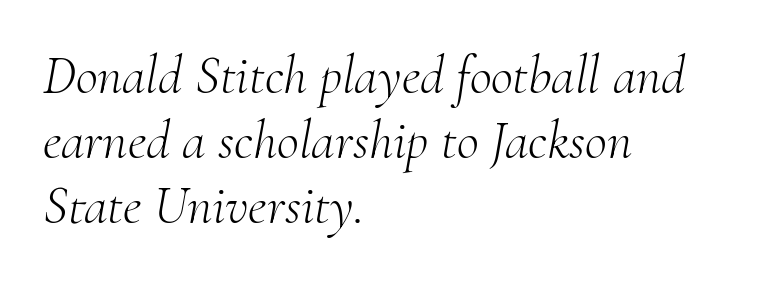
Q: Is the text bold? A: No.
Q: Is the text italic (slanted)? A: Yes, it leans right by about 10 degrees.
Q: Is the typeface a serif or a sans-serif typeface? A: Serif.
Q: Is the text underlined? A: No.
Q: How is the paragraph aligned? A: Left-aligned.
Q: Is the spacing between letters normal or unusually wide? A: Normal.
Q: Width (condensed, normal, or wide)? A: Normal.
Q: Stroke contrast? A: Medium.
Q: x-height? A: Small.
Q: Monospaced? A: No.
